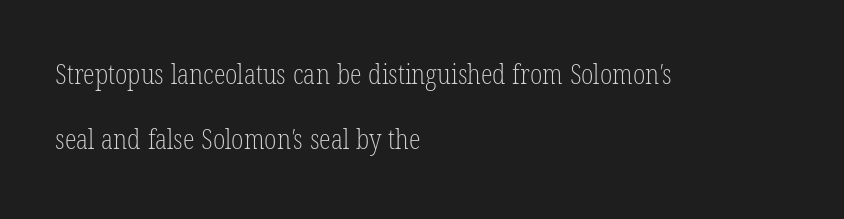
Q: Is the text bold? A: No.
Q: Is the text underlined? A: No.
Q: How is the paragraph aligned? A: Left-aligned.
Q: Is the spacing between letters normal or unusually wide? A: Normal.
Q: Is the spacing between lines tight, normal or loose? A: Loose.
